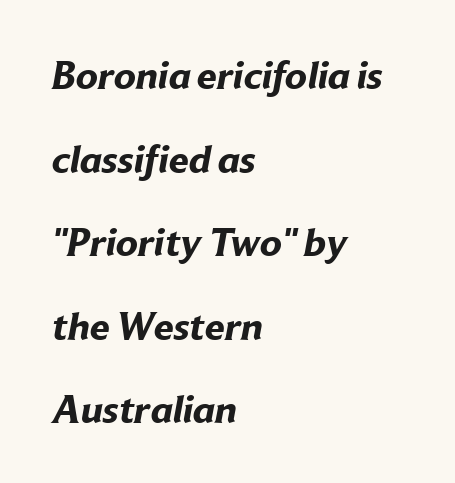
{"serif": "no", "bold": "yes", "weight": "bold", "width": "normal", "stroke_contrast": "low", "x_height": "medium", "monospaced": "no", "underline": "no", "align": "left", "line_spacing": "loose", "line_spacing_ratio": 2.09, "letter_spacing": "normal", "letter_spacing_em": 0.0, "glyph_px": 40}
